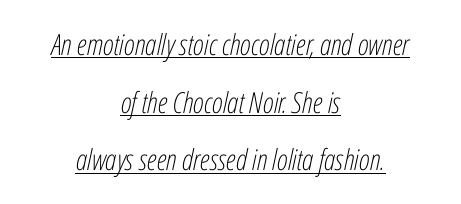
{"italic": "yes", "lean": "right", "slant_degrees": 12, "bold": "no", "weight": "light", "width": "condensed", "stroke_contrast": "low", "x_height": "medium", "monospaced": "no", "underline": "yes", "align": "center", "line_spacing": "loose", "line_spacing_ratio": 1.99, "letter_spacing": "normal", "letter_spacing_em": 0.0, "glyph_px": 29}
